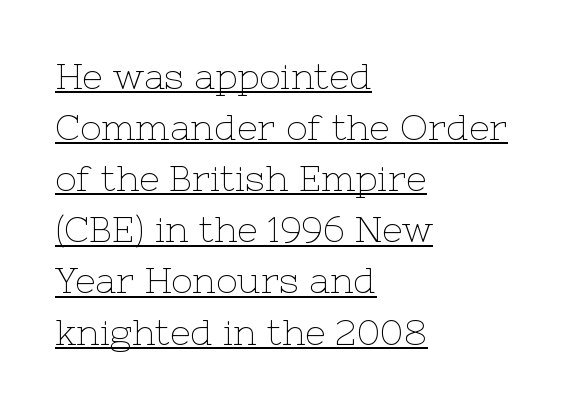
The image shows 36 px thin serif type, upright; set left-aligned, normal line spacing (1.42x), normal letter spacing, underlined; low stroke contrast and a medium x-height.
